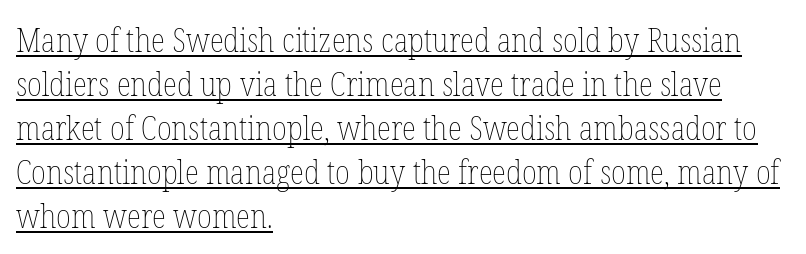
Each letter keeps its own natural width here, so spacing adapts to shape. Line spacing here is normal. Caption: face not bold, strokes unweighted. A continuous stroke trails under the words, as in a hyperlink. Line beginnings align vertically; line endings do not. Every character sits straight up, as roman type does.
